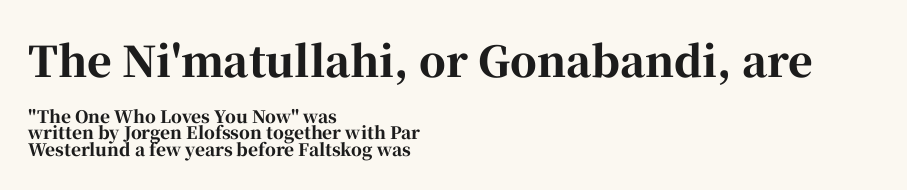
Q: Is the text bold? A: Yes.
Q: Is the text italic (slanted)? A: No, it is upright.
Q: Is the typeface a serif or a sans-serif typeface? A: Serif.
Q: Is the text underlined? A: No.
Q: How is the paragraph aligned? A: Left-aligned.
Q: Is the spacing between letters normal or unusually wide? A: Normal.
Q: Is the spacing between lines tight, normal or loose? A: Tight.
Q: Which block of text is set in a larger size, the first (top) or the second (bottom)? A: The first (top) one.
Q: Width (condensed, normal, or wide)? A: Normal.
Q: Stroke contrast? A: High.
Q: x-height? A: Medium.
Q: Monospaced? A: No.
